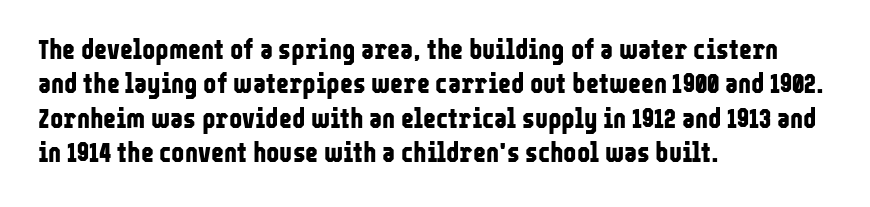
No extra tracking has been applied to these lines. This rendering features lettering with no underline. The typesetter chose a ragged-right arrangement here. Spacing verdict: proportional, widths tailored to each character.
